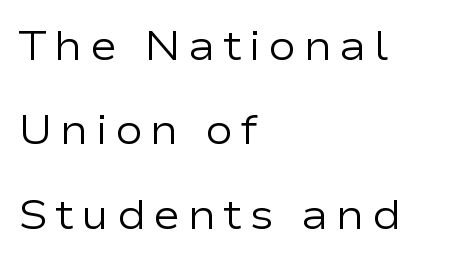
The image shows 41 px regular-weight, wide sans-serif type, upright; set left-aligned, loose line spacing (2.06x), not underlined; low stroke contrast and a medium x-height.
